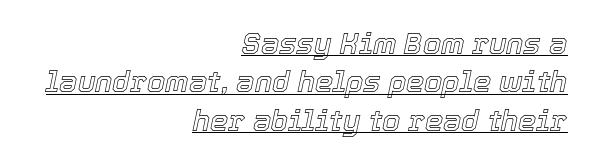
{"italic": "yes", "lean": "right", "slant_degrees": 12, "width": "normal", "x_height": "medium", "monospaced": "no", "underline": "yes", "align": "right", "line_spacing": "normal", "line_spacing_ratio": 1.32, "letter_spacing": "normal", "letter_spacing_em": 0.0, "glyph_px": 29}
